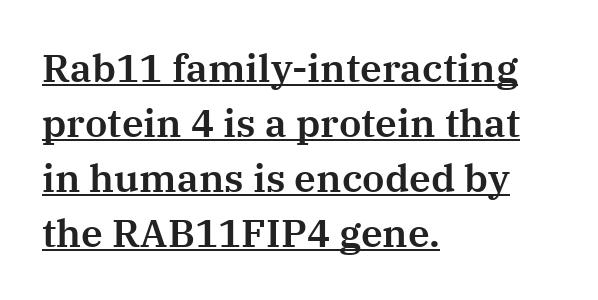
The image shows 39 px serif type, upright; set left-aligned, normal line spacing (1.41x), normal letter spacing, underlined; medium stroke contrast and a medium x-height.
